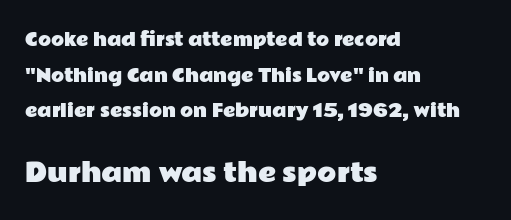
The image shows 25 px text type, upright; set left-aligned, loose line spacing (2.09x), normal letter spacing, not underlined; the second (bottom) block is 1.47x larger.
